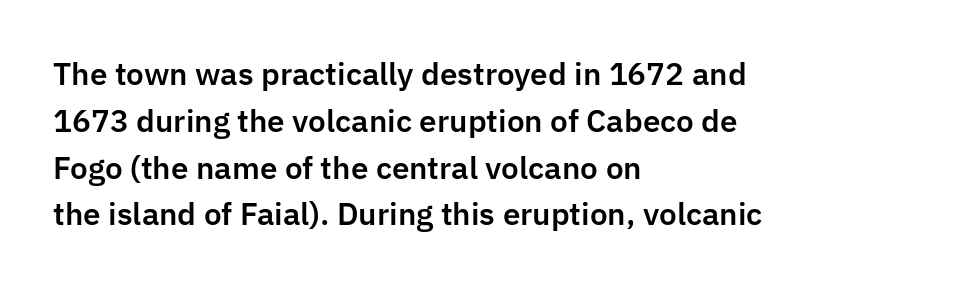
Q: Is the text italic (slanted)? A: No, it is upright.
Q: Is the typeface a serif or a sans-serif typeface? A: Sans-serif.
Q: Is the text underlined? A: No.
Q: How is the paragraph aligned? A: Left-aligned.
Q: Is the spacing between letters normal or unusually wide? A: Normal.
Q: Is the spacing between lines tight, normal or loose? A: Normal.
Q: Width (condensed, normal, or wide)? A: Normal.
Q: Stroke contrast? A: Low.
Q: x-height? A: Medium.
Q: Monospaced? A: No.
